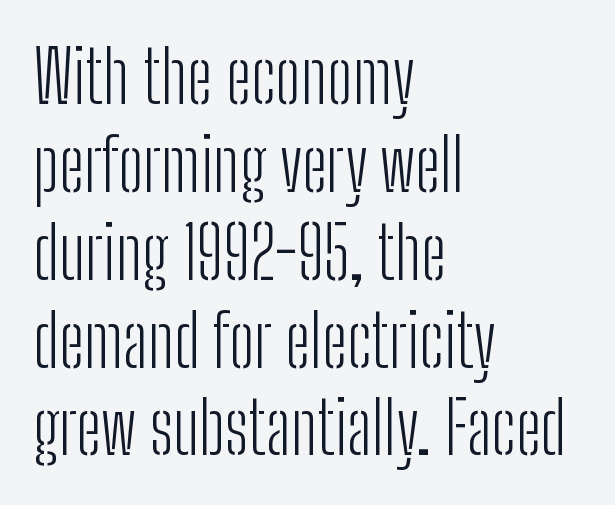
Q: Is the text bold? A: No.
Q: Is the text italic (slanted)? A: No, it is upright.
Q: Is the typeface a serif or a sans-serif typeface? A: Sans-serif.
Q: Is the text underlined? A: No.
Q: How is the paragraph aligned? A: Left-aligned.
Q: Is the spacing between letters normal or unusually wide? A: Normal.
Q: Width (condensed, normal, or wide)? A: Condensed.
Q: Stroke contrast? A: Low.
Q: x-height? A: Medium.
Q: Monospaced? A: No.
